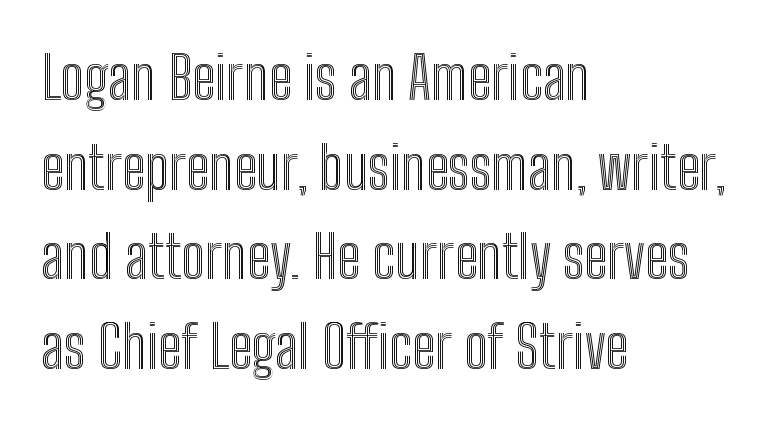
The letters stand straight up with perfectly vertical stems. The rendering keeps characters at their native spacing. A typesetter would call this leading conventional body-copy spacing. Nobody drew a line under any word here.
